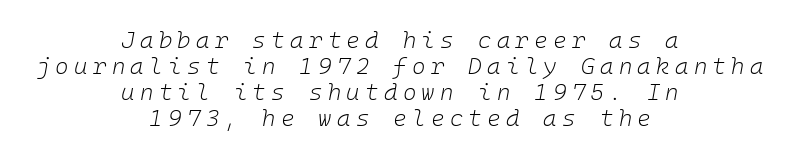
Q: Is the text bold? A: No.
Q: Is the text italic (slanted)? A: Yes, it leans right by about 10 degrees.
Q: Is the text underlined? A: No.
Q: How is the paragraph aligned? A: Centered.
Q: Is the spacing between letters normal or unusually wide? A: Unusually wide.
Q: Is the spacing between lines tight, normal or loose? A: Tight.
